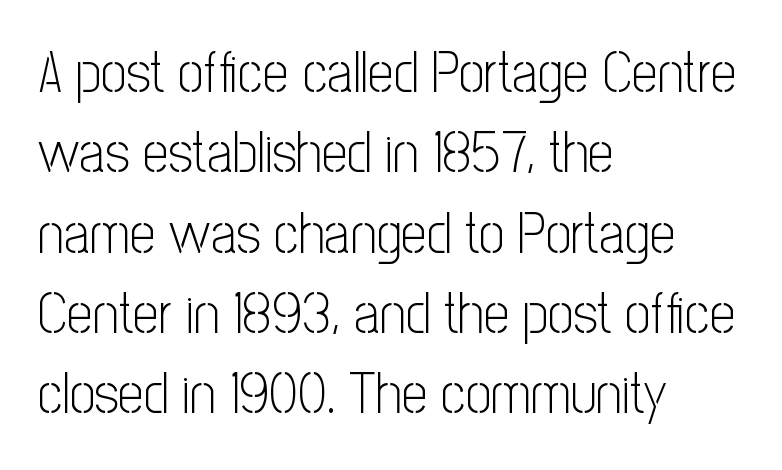
{"serif": "no", "italic": "no", "bold": "no", "weight": "light", "width": "condensed", "stroke_contrast": "low", "x_height": "medium", "monospaced": "no", "underline": "no", "align": "left", "line_spacing": "normal", "line_spacing_ratio": 1.41, "letter_spacing": "normal", "letter_spacing_em": 0.0, "glyph_px": 57}
